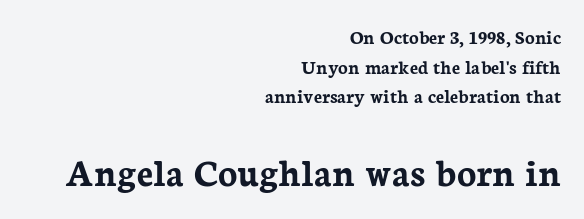
The image shows 40 px semibold serif type, upright; set right-aligned, normal line spacing (1.48x), normal letter spacing, not underlined; the second (bottom) block is 2.0x larger; low stroke contrast and a medium x-height.
